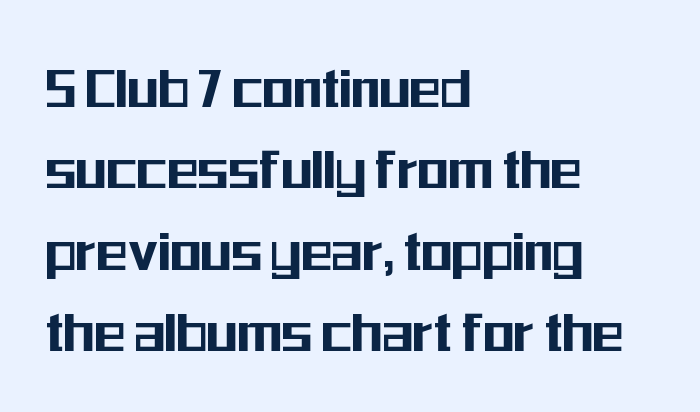
The image shows 64 px condensed sans-serif type, upright; set left-aligned, normal line spacing (1.27x), normal letter spacing, not underlined; medium stroke contrast and a medium x-height.
